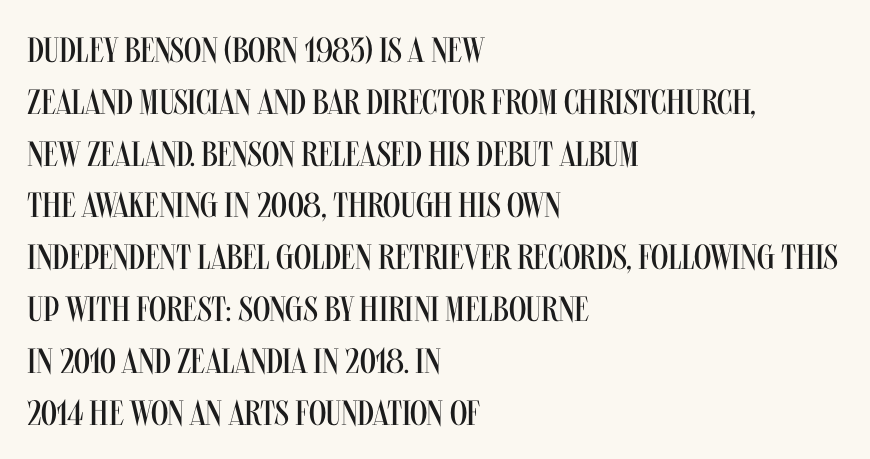
The image shows 35 px regular-weight, condensed sans-serif type, upright; set left-aligned, normal line spacing (1.48x), normal letter spacing, not underlined; medium stroke contrast and a large x-height.
